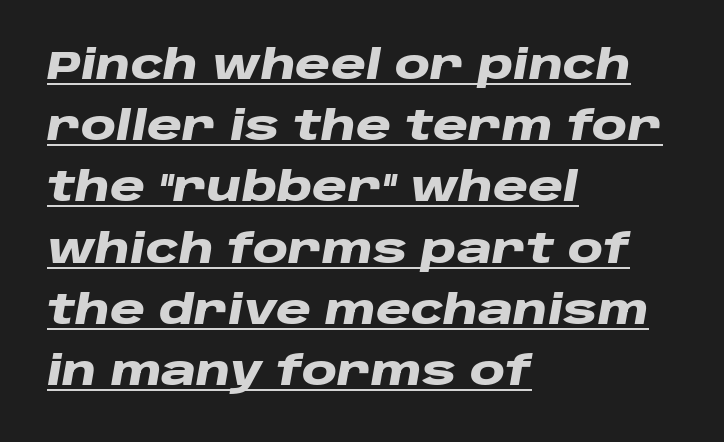
Style check: oblique. The sample's only ornament is a line tracing under the words. This sample has the flowing, uneven cadence of proportional lettering. A student would call this left alignment; a typographer would say flush left, rag right. The face used here has the dense, thick strokes of a bold.
